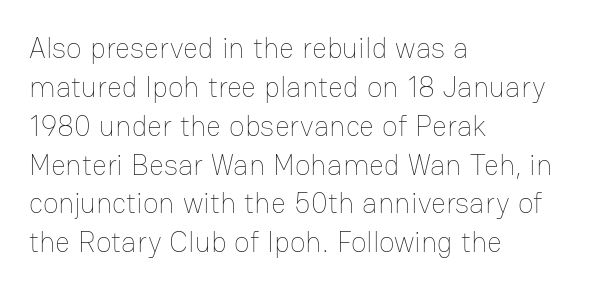
Q: Is the text bold? A: No.
Q: Is the text italic (slanted)? A: No, it is upright.
Q: Is the text underlined? A: No.
Q: How is the paragraph aligned? A: Left-aligned.
Q: Is the spacing between letters normal or unusually wide? A: Normal.
Q: Is the spacing between lines tight, normal or loose? A: Normal.
Q: Width (condensed, normal, or wide)? A: Normal.
Q: Stroke contrast? A: Low.
Q: x-height? A: Medium.
Q: Monospaced? A: No.
